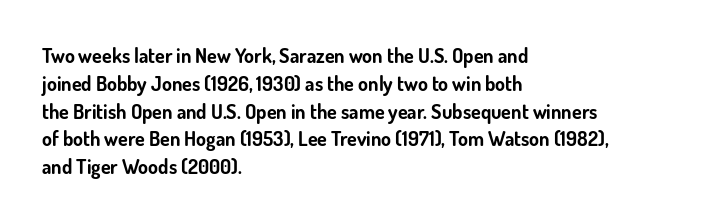
Q: Is the text bold? A: Yes.
Q: Is the text italic (slanted)? A: No, it is upright.
Q: Is the text underlined? A: No.
Q: How is the paragraph aligned? A: Left-aligned.
Q: Is the spacing between letters normal or unusually wide? A: Normal.
Q: Is the spacing between lines tight, normal or loose? A: Normal.
